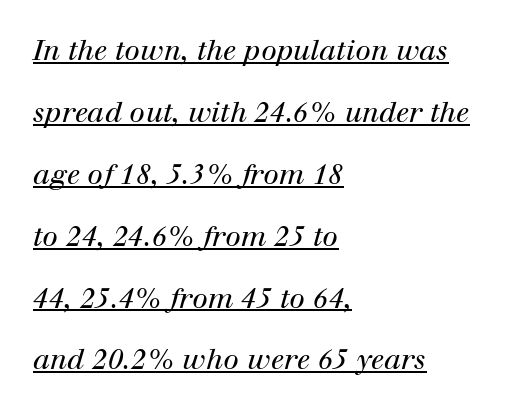
The image shows 28 px regular-weight serif type, italic (leaning right); set left-aligned, loose line spacing (2.21x), normal letter spacing, underlined; high stroke contrast and a medium x-height.
